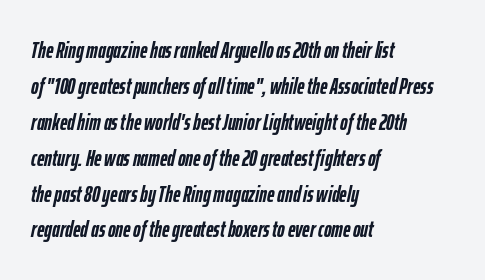
Q: Is the text bold? A: Yes.
Q: Is the text italic (slanted)? A: Yes, it leans right by about 12 degrees.
Q: Is the text underlined? A: No.
Q: How is the paragraph aligned? A: Left-aligned.
Q: Is the spacing between letters normal or unusually wide? A: Normal.
Q: Is the spacing between lines tight, normal or loose? A: Normal.
